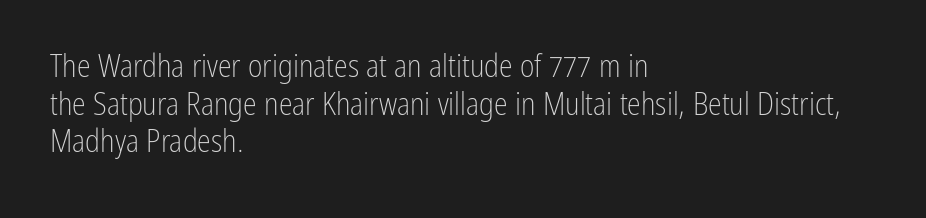
Serifs: no, the terminals of the letterforms are clean. Spacing between characters is what you'd get straight out of the box. Stems and bowls with no extra thickness — not bold. The face used here is proportionally spaced, like ordinary book or web type. The font's upright variant was chosen for this text.
